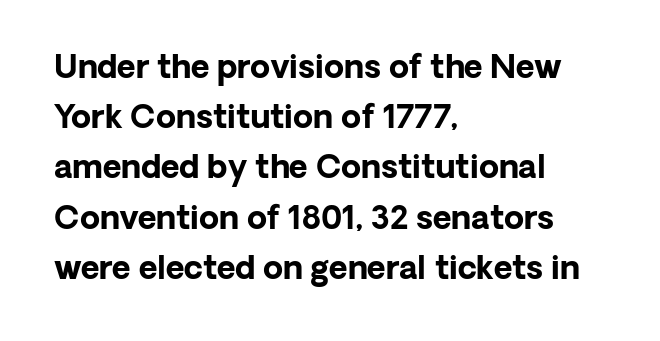
{"serif": "no", "italic": "no", "bold": "yes", "weight": "bold", "width": "normal", "stroke_contrast": "low", "x_height": "medium", "monospaced": "no", "underline": "no", "align": "left", "line_spacing": "normal", "line_spacing_ratio": 1.57, "letter_spacing": "normal", "letter_spacing_em": 0.0, "glyph_px": 32}
